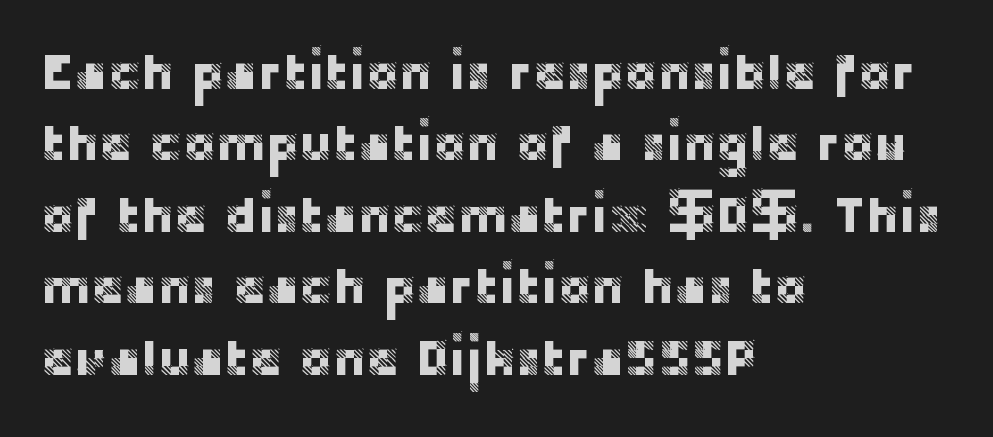
Do the characters align in a grid? No, the font is proportional. Layout note: lines flush left. This block has exactly the height ordinary leading produces. Look at the bottom of the vertical strokes: they stop flat, with no serifs. Italic? Not at all — the glyphs are vertical. The type is set solid horizontally, with unmodified tracking.
